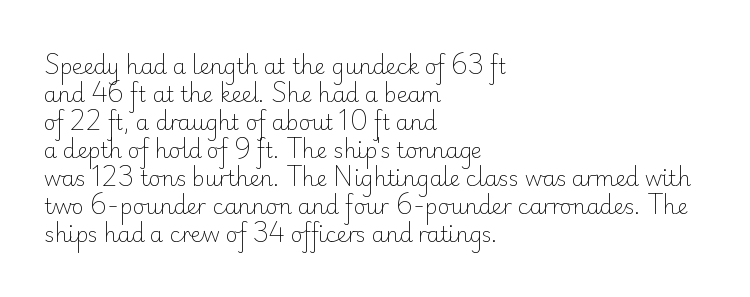
{"italic": "no", "bold": "no", "underline": "no", "align": "left", "line_spacing": "normal", "line_spacing_ratio": 1.33, "letter_spacing": "normal", "letter_spacing_em": 0.0, "glyph_px": 21}
